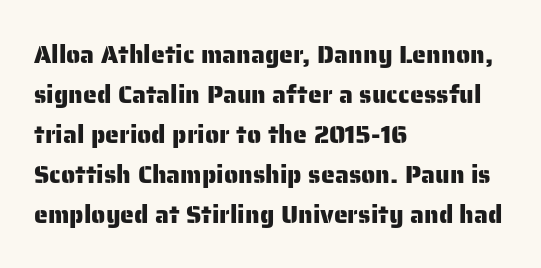
{"italic": "no", "underline": "no", "align": "left", "line_spacing": "normal", "line_spacing_ratio": 1.6, "letter_spacing": "normal", "letter_spacing_em": 0.0, "glyph_px": 25}
